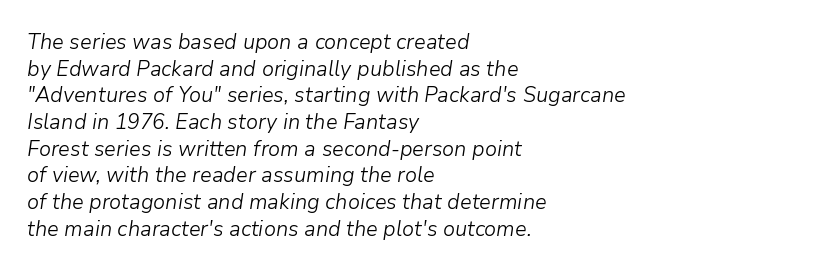
Q: Is the text bold? A: No.
Q: Is the text italic (slanted)? A: Yes, it leans right by about 9 degrees.
Q: Is the text underlined? A: No.
Q: How is the paragraph aligned? A: Left-aligned.
Q: Is the spacing between letters normal or unusually wide? A: Normal.
Q: Is the spacing between lines tight, normal or loose? A: Normal.
